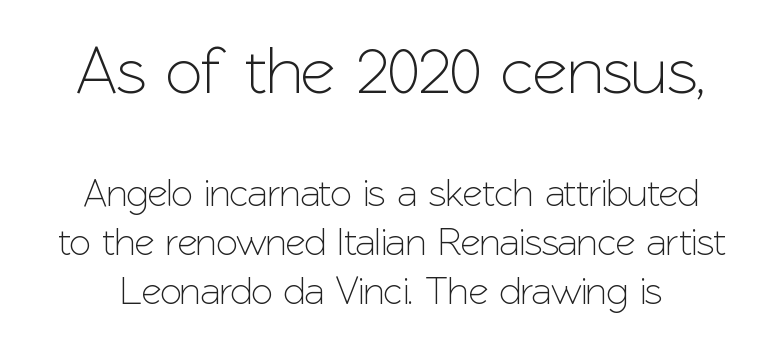
The image shows 68 px sans-serif type, upright; set normal line spacing (1.25x), normal letter spacing, not underlined; the first (top) block is 1.74x larger; low stroke contrast and a medium x-height.
